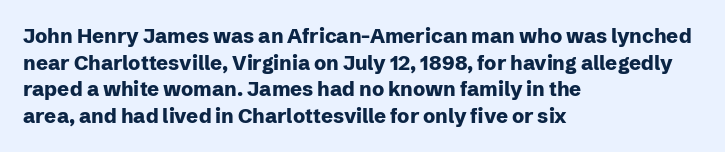
The typography opts for an upright posture over an oblique one. A classic flush-left, rag-right setting is used for this passage. Words appear dense and cohesive because spacing is normal. A full-strength bold gives these letters their thick strokes. Rule under the text: the space is simply empty.
